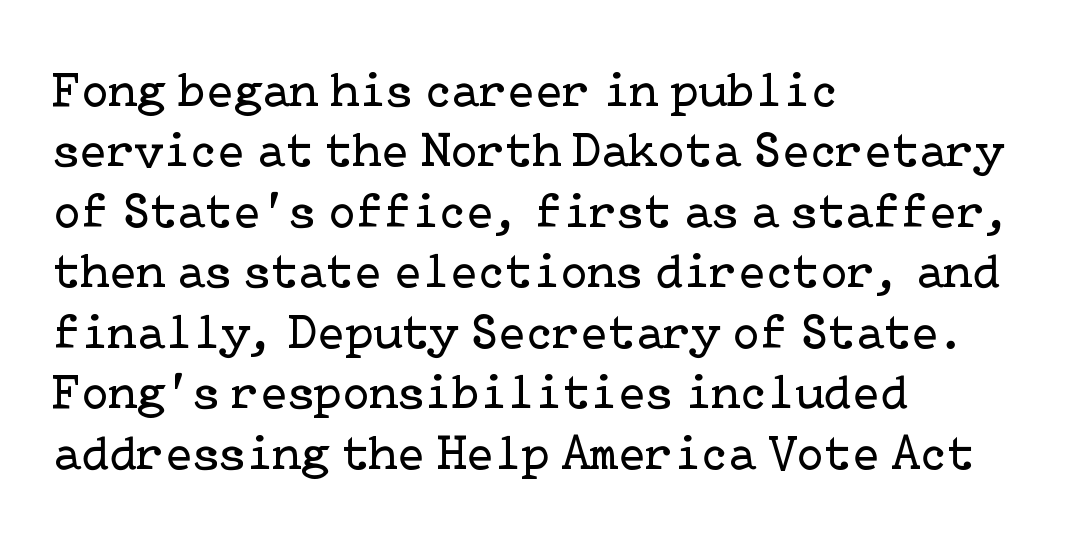
Q: Is the text bold? A: No.
Q: Is the text italic (slanted)? A: No, it is upright.
Q: Is the typeface a serif or a sans-serif typeface? A: Serif.
Q: Is the text underlined? A: No.
Q: How is the paragraph aligned? A: Left-aligned.
Q: Is the spacing between letters normal or unusually wide? A: Normal.
Q: Width (condensed, normal, or wide)? A: Normal.
Q: Stroke contrast? A: Low.
Q: x-height? A: Medium.
